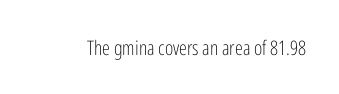
{"italic": "no", "bold": "no", "underline": "no", "letter_spacing": "normal", "letter_spacing_em": 0.0, "glyph_px": 20}
